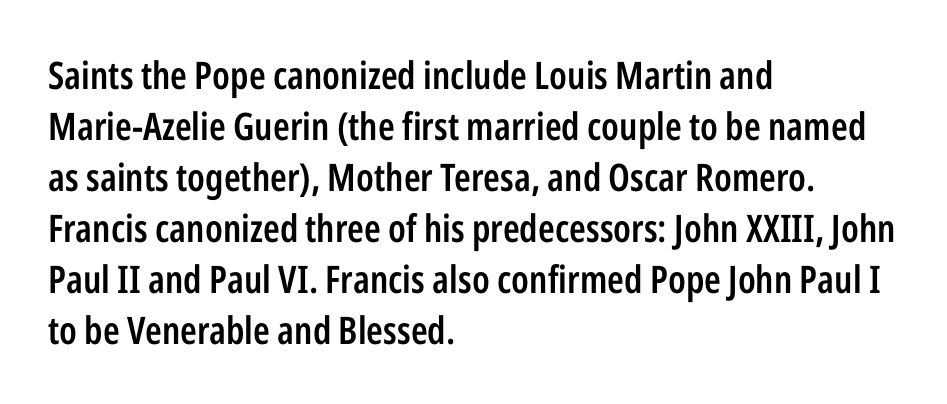
Q: Is the text bold? A: Semi-bold.
Q: Is the text italic (slanted)? A: No, it is upright.
Q: Is the typeface a serif or a sans-serif typeface? A: Sans-serif.
Q: Is the text underlined? A: No.
Q: How is the paragraph aligned? A: Left-aligned.
Q: Is the spacing between letters normal or unusually wide? A: Normal.
Q: Is the spacing between lines tight, normal or loose? A: Normal.
Q: Width (condensed, normal, or wide)? A: Condensed.
Q: Stroke contrast? A: Low.
Q: x-height? A: Medium.
Q: Monospaced? A: No.
